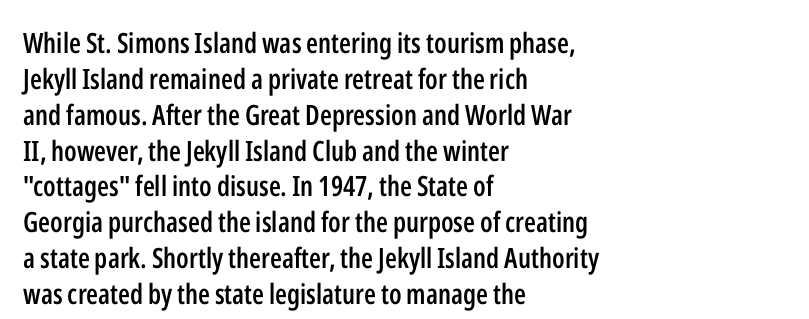
The letters advance in unequal steps, a hallmark of proportional type. You can tell from the bare stems that sans-serif type was used. The font is running at a semibold setting, under full bold. Default kerning and tracking; the words read as compact shapes.
